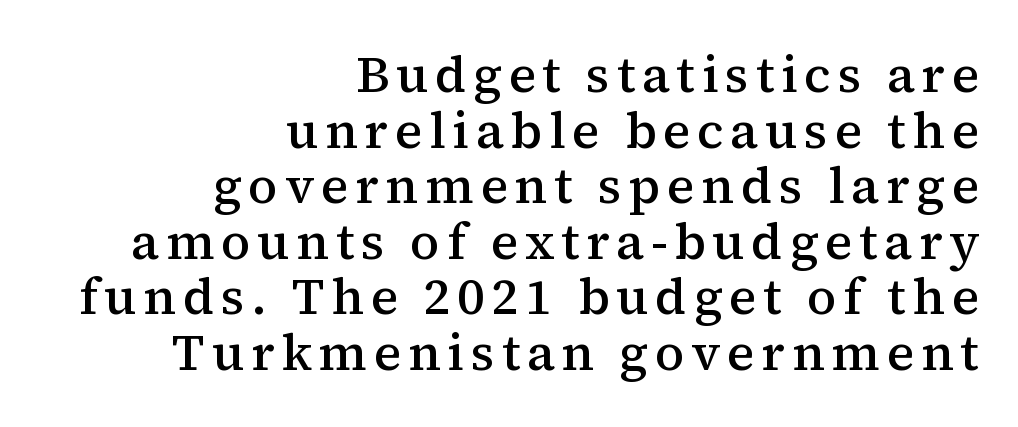
Q: Is the text bold? A: Semi-bold.
Q: Is the text italic (slanted)? A: No, it is upright.
Q: Is the typeface a serif or a sans-serif typeface? A: Serif.
Q: Is the text underlined? A: No.
Q: How is the paragraph aligned? A: Right-aligned.
Q: Is the spacing between lines tight, normal or loose? A: Tight.
Q: Width (condensed, normal, or wide)? A: Normal.
Q: Stroke contrast? A: Medium.
Q: x-height? A: Medium.
Q: Monospaced? A: No.
